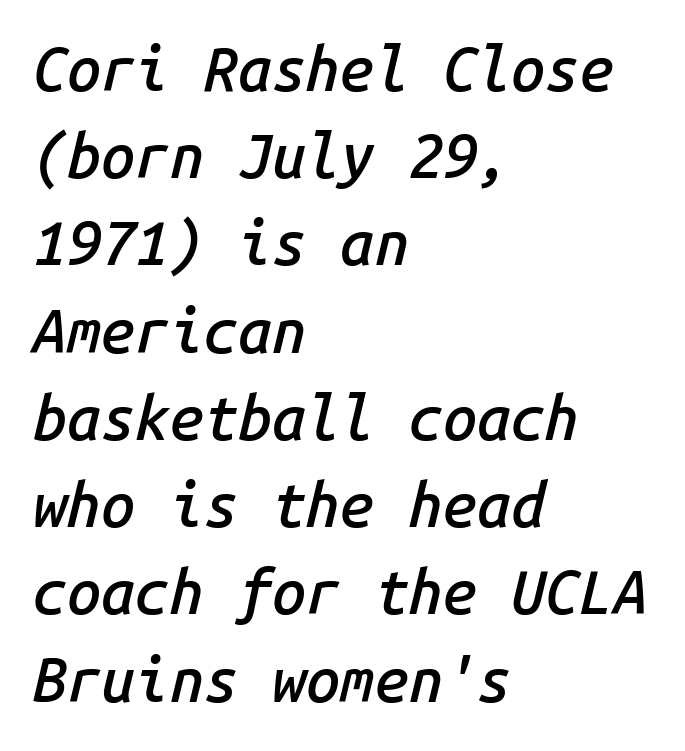
Leading: standard. Letters rest on an invisible, unmarked baseline. Yep, that's italic — everything's leaning. Every character here occupies the same horizontal width, giving the sample a typewriter-like rhythm. Semibold letterforms, between regular and bold.
